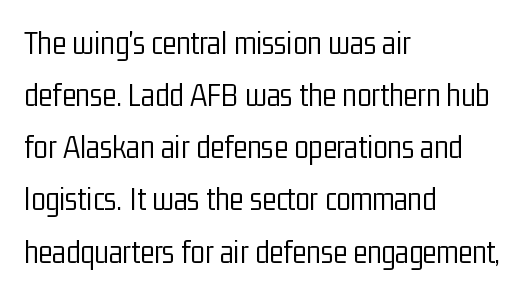
Q: Is the text bold? A: No.
Q: Is the text italic (slanted)? A: No, it is upright.
Q: Is the typeface a serif or a sans-serif typeface? A: Sans-serif.
Q: Is the text underlined? A: No.
Q: How is the paragraph aligned? A: Left-aligned.
Q: Is the spacing between letters normal or unusually wide? A: Normal.
Q: Is the spacing between lines tight, normal or loose? A: Normal.
Q: Width (condensed, normal, or wide)? A: Condensed.
Q: Stroke contrast? A: Low.
Q: x-height? A: Medium.
Q: Monospaced? A: No.
